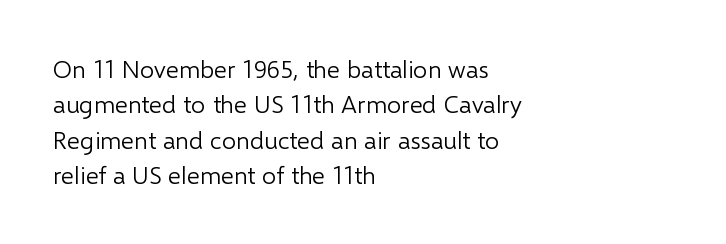
The image shows 25 px text type, upright; set left-aligned, normal line spacing (1.42x), normal letter spacing, not underlined.
